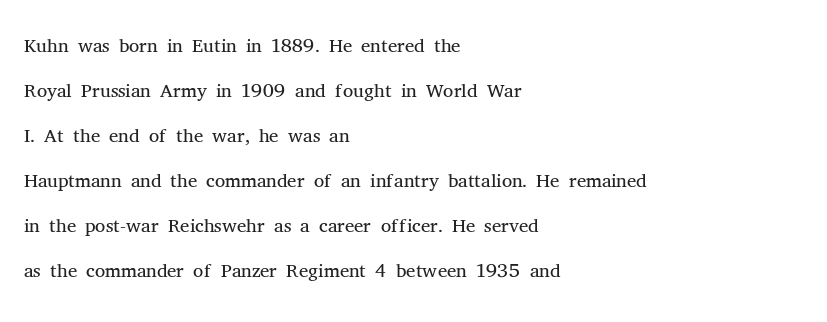
If you drew a ruler down the left edge, every line would touch it. These lines keep a tight, regular rhythm from letter to letter. Typographically, this falls in the serif category. Whoever set this chose a conventional vertical rhythm. Looks like regular typesetting: each glyph gets only the width it needs.
